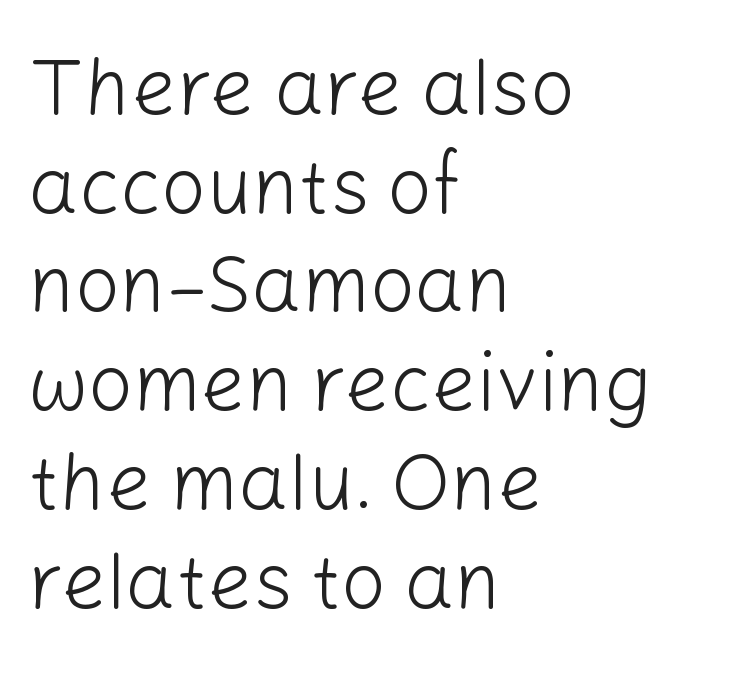
The image shows 79 px light sans-serif type, upright; set left-aligned, normal line spacing (1.25x), normal letter spacing, not underlined; low stroke contrast and a medium x-height.
